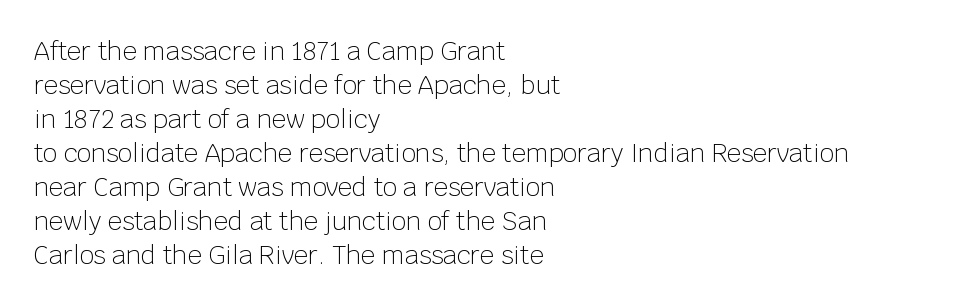
The image shows 25 px text type, upright; set left-aligned, normal line spacing (1.36x), normal letter spacing, not underlined.
